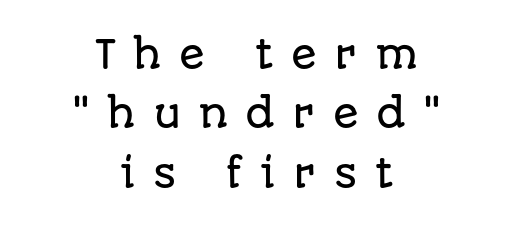
The image shows 38 px sans-serif type, upright; set centered, normal line spacing (1.56x), unusually wide letter spacing (+0.46 em), not underlined; low stroke contrast and a large x-height.
